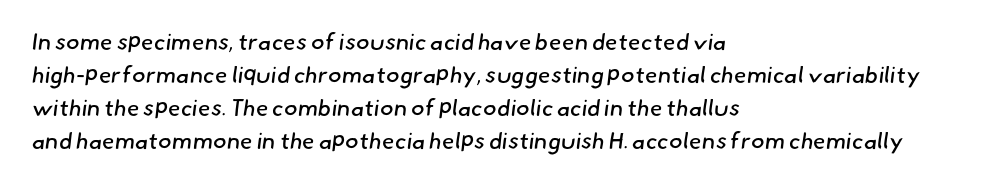
{"bold": "no", "underline": "no", "align": "left", "line_spacing": "normal", "line_spacing_ratio": 1.44, "letter_spacing": "normal", "letter_spacing_em": 0.0, "glyph_px": 23}
